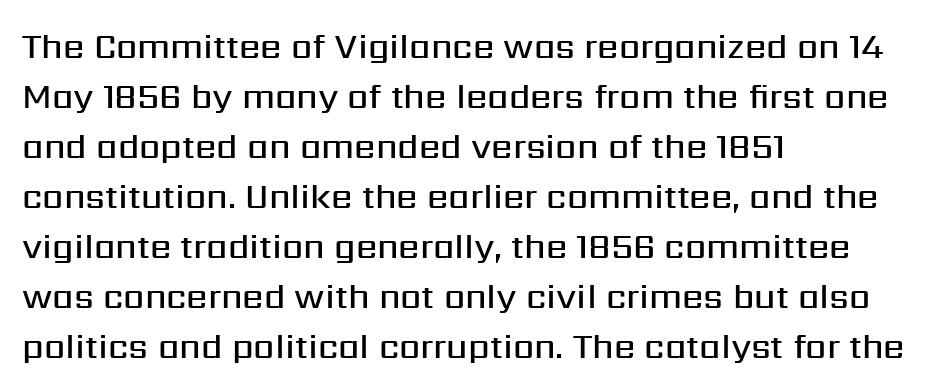
The image shows 34 px semibold sans-serif type, upright; set left-aligned, normal line spacing (1.47x), normal letter spacing, not underlined; medium stroke contrast and a medium x-height.
